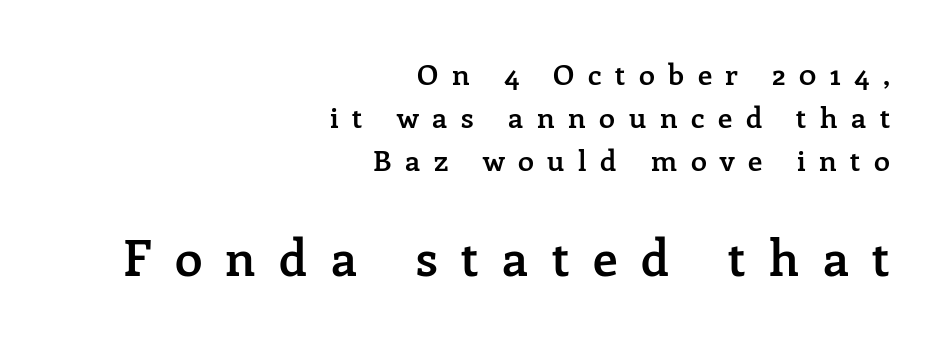
Inter-character spacing is expanded well beyond the font's built-in metrics. Is this a sans? No — the strokes have serifs. The font's upright variant was chosen for this text. The paragraph shown leans on its right margin. These words are printed semibold, heavier than regular yet not bold. The passage shown stacks its lines at a standard gap.
